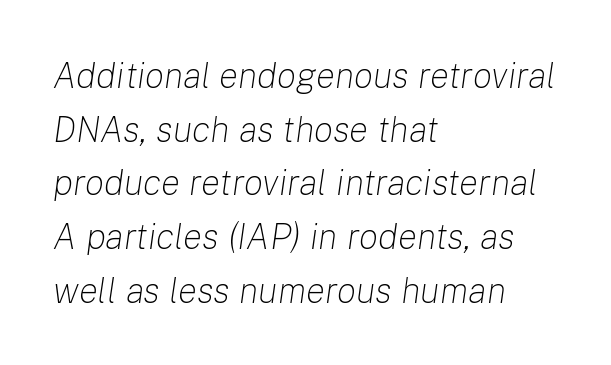
A light-to-regular cut is what we see here. This is oblique type, the kind used for emphasis or titles. The paragraph has a hard left edge and a soft right edge. The face used here is proportionally spaced, like ordinary book or web type.
